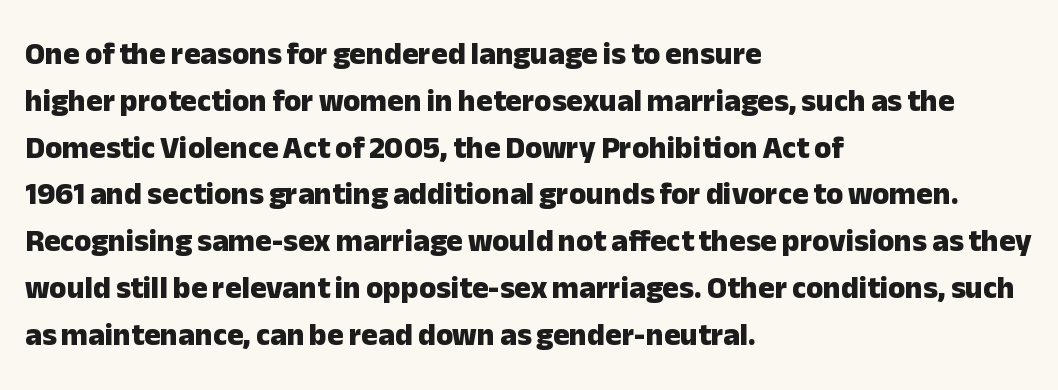
The image shows 31 px heavy sans-serif type, upright; set left-aligned, normal line spacing (1.51x), normal letter spacing, not underlined; low stroke contrast and a medium x-height.
